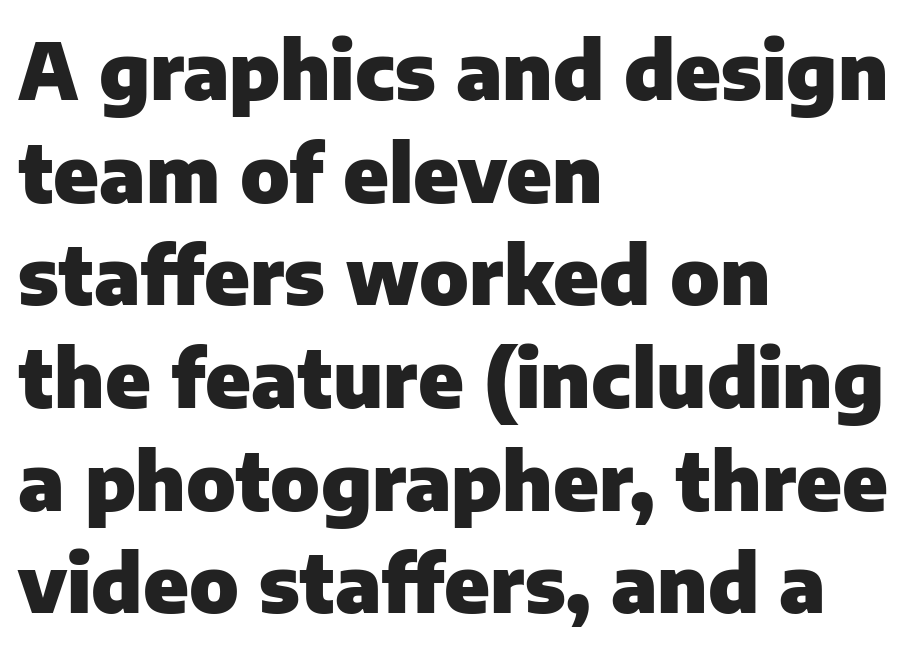
{"serif": "no", "italic": "no", "bold": "yes", "weight": "heavy", "width": "normal", "stroke_contrast": "low", "x_height": "medium", "monospaced": "no", "underline": "no", "align": "left", "line_spacing": "normal", "line_spacing_ratio": 1.3, "letter_spacing": "normal", "letter_spacing_em": 0.0, "glyph_px": 79}
